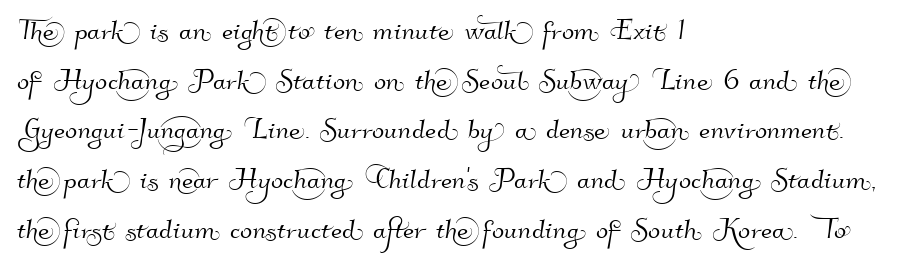
The image shows 36 px sans-serif type; set left-aligned, normal line spacing (1.38x), normal letter spacing, not underlined; high stroke contrast and a small x-height.
